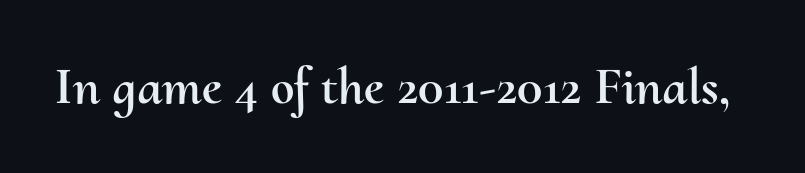
Q: Is the text italic (slanted)? A: No, it is upright.
Q: Is the text underlined? A: No.
Q: Is the spacing between letters normal or unusually wide? A: Normal.
Q: Width (condensed, normal, or wide)? A: Normal.
Q: Stroke contrast? A: Medium.
Q: x-height? A: Small.
Q: Monospaced? A: No.
